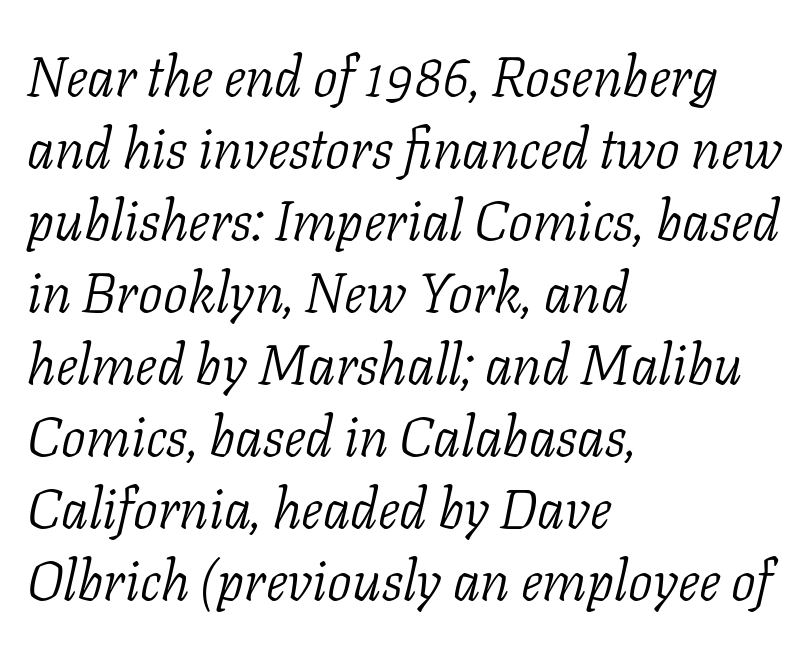
{"serif": "yes", "italic": "yes", "lean": "right", "slant_degrees": 11, "bold": "no", "weight": "light", "width": "normal", "stroke_contrast": "low", "x_height": "medium", "monospaced": "no", "underline": "no", "align": "left", "line_spacing": "normal", "line_spacing_ratio": 1.31, "letter_spacing": "normal", "letter_spacing_em": 0.0, "glyph_px": 55}
